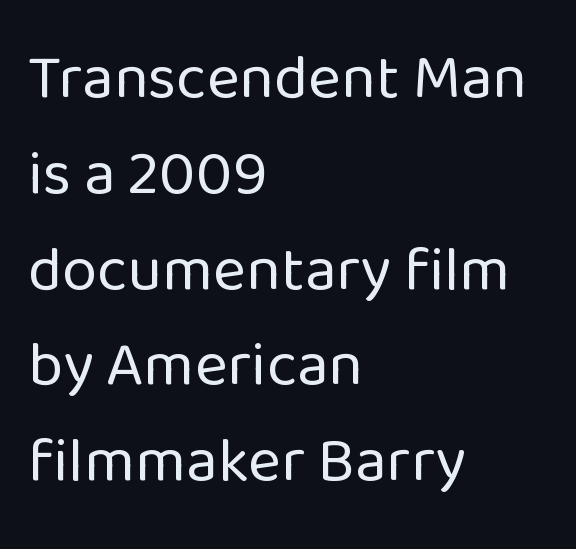
The words here are not underlined. The characters display no serif detailing; their extremities are plain. The letterforms sit shoulder to shoulder at normal distance. This sample has the flowing, uneven cadence of proportional lettering. The lettering holds an erect, upright posture throughout. The characters are drawn with everyday or finer stroke widths.
